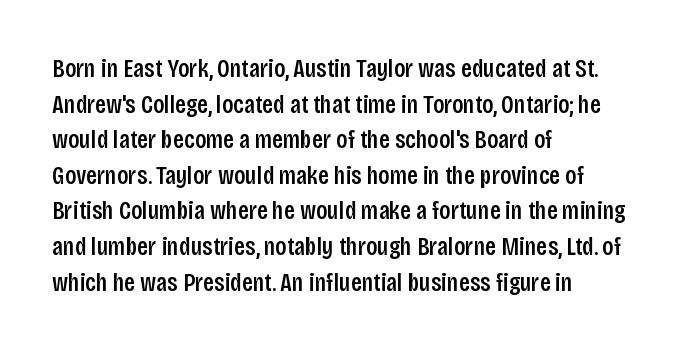
Q: Is the text bold? A: Semi-bold.
Q: Is the text italic (slanted)? A: No, it is upright.
Q: Is the text underlined? A: No.
Q: How is the paragraph aligned? A: Left-aligned.
Q: Is the spacing between letters normal or unusually wide? A: Normal.
Q: Is the spacing between lines tight, normal or loose? A: Normal.
